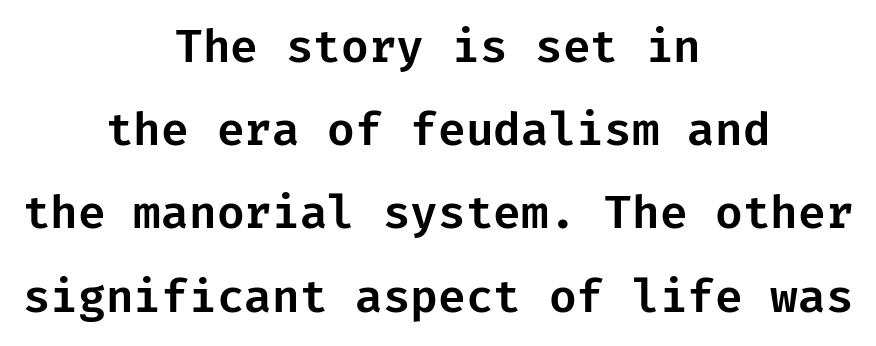
Q: Is the text italic (slanted)? A: No, it is upright.
Q: Is the typeface a serif or a sans-serif typeface? A: Sans-serif.
Q: Is the text underlined? A: No.
Q: How is the paragraph aligned? A: Centered.
Q: Is the spacing between letters normal or unusually wide? A: Normal.
Q: Width (condensed, normal, or wide)? A: Normal.
Q: Stroke contrast? A: Low.
Q: x-height? A: Medium.
